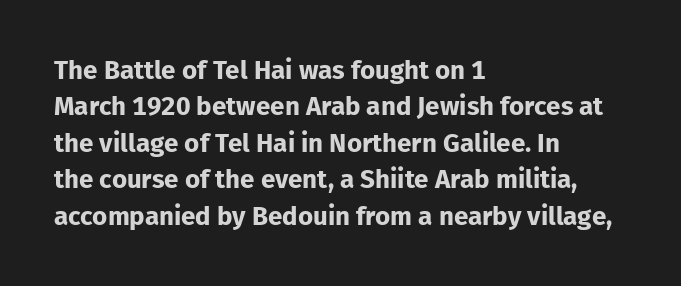
{"italic": "no", "bold": "yes", "underline": "no", "align": "left", "line_spacing": "normal", "line_spacing_ratio": 1.4, "letter_spacing": "normal", "letter_spacing_em": 0.0, "glyph_px": 26}
